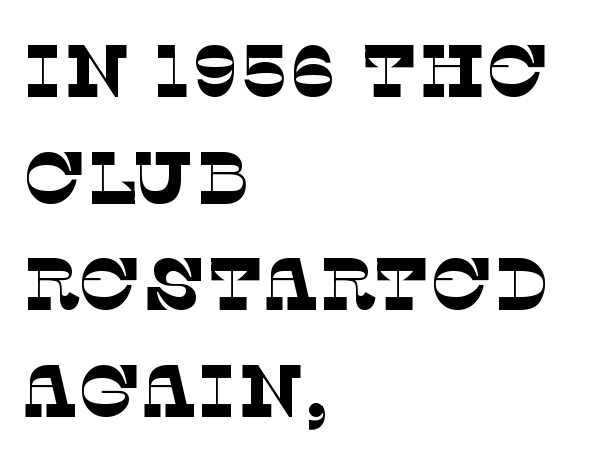
Is this a sans? No — the strokes have serifs. Stroke mass is kept to a normal reading level or below. The passage is arranged the way most books set body copy — flush left. Anything drawn beneath the words? Only blank space.
